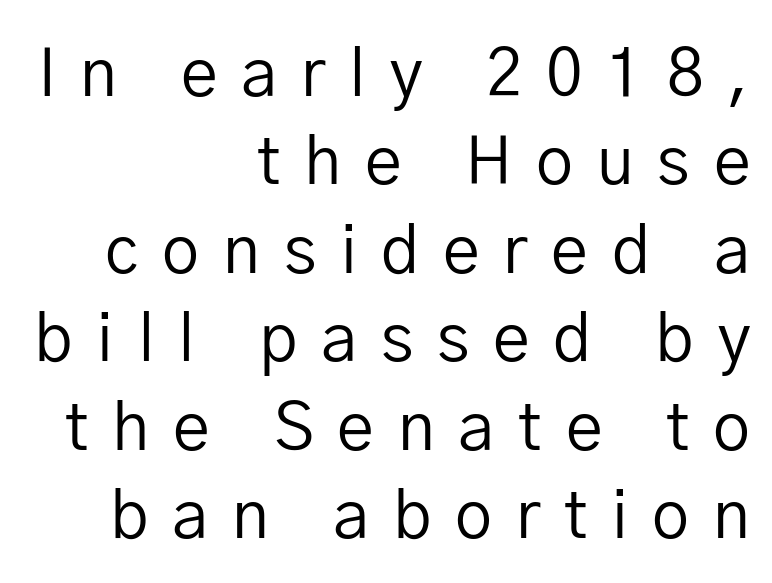
Q: Is the text bold? A: No.
Q: Is the text italic (slanted)? A: No, it is upright.
Q: Is the typeface a serif or a sans-serif typeface? A: Sans-serif.
Q: Is the text underlined? A: No.
Q: How is the paragraph aligned? A: Right-aligned.
Q: Is the spacing between letters normal or unusually wide? A: Unusually wide.
Q: Is the spacing between lines tight, normal or loose? A: Normal.
Q: Width (condensed, normal, or wide)? A: Normal.
Q: Stroke contrast? A: Low.
Q: x-height? A: Medium.
Q: Monospaced? A: No.
